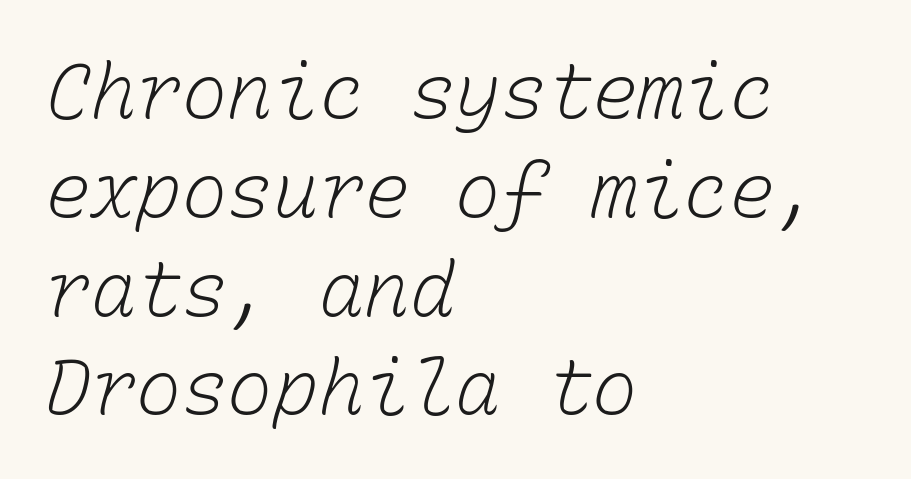
Left-aligned paragraph, ragged on the right. The passage shown is not underscored anywhere. A quiet, ordinary-to-light weight characterises the typeface. The leading is moderate, giving the passage an even texture. Nothing unusual about the tracking: characters are spaced as the font intends. Monospaced: the letters line up in strict vertical columns.
